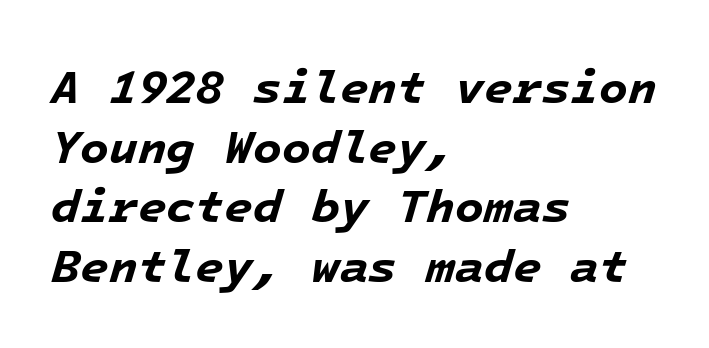
{"italic": "yes", "lean": "right", "slant_degrees": 16, "bold": "yes", "weight": "bold", "width": "normal", "stroke_contrast": "low", "x_height": "medium", "monospaced": "yes", "underline": "no", "align": "left", "line_spacing": "normal", "line_spacing_ratio": 1.27, "letter_spacing": "normal", "letter_spacing_em": 0.0, "glyph_px": 47}
